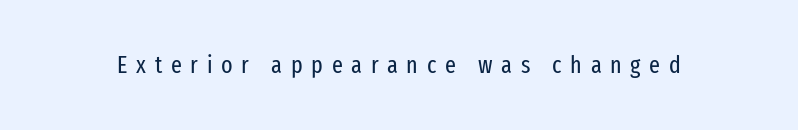
Q: Is the text bold? A: No.
Q: Is the text italic (slanted)? A: No, it is upright.
Q: Is the text underlined? A: No.
Q: Is the spacing between letters normal or unusually wide? A: Unusually wide.
